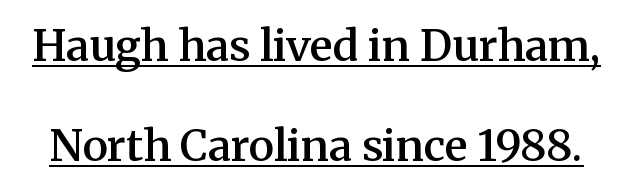
Q: Is the text bold? A: Semi-bold.
Q: Is the text italic (slanted)? A: No, it is upright.
Q: Is the typeface a serif or a sans-serif typeface? A: Serif.
Q: Is the text underlined? A: Yes.
Q: Is the spacing between letters normal or unusually wide? A: Normal.
Q: Is the spacing between lines tight, normal or loose? A: Loose.
Q: Width (condensed, normal, or wide)? A: Normal.
Q: Stroke contrast? A: Medium.
Q: x-height? A: Medium.
Q: Monospaced? A: No.
